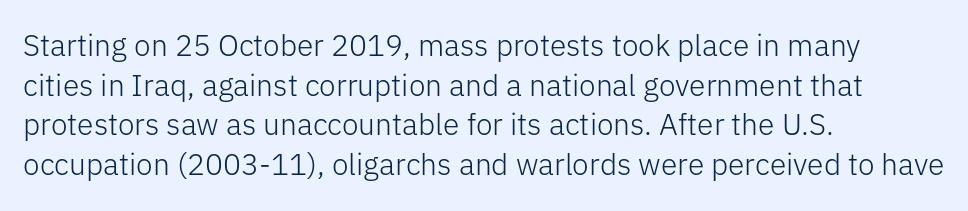
The rendering anchors every line to the left-hand side. The rendering uses natural spacing where letterforms have individual widths. These lines sit exactly where default settings would place them. Type without underlining. Look at the bottom of the vertical strokes: they stop flat, with no serifs. Short note: letters normally spaced.
